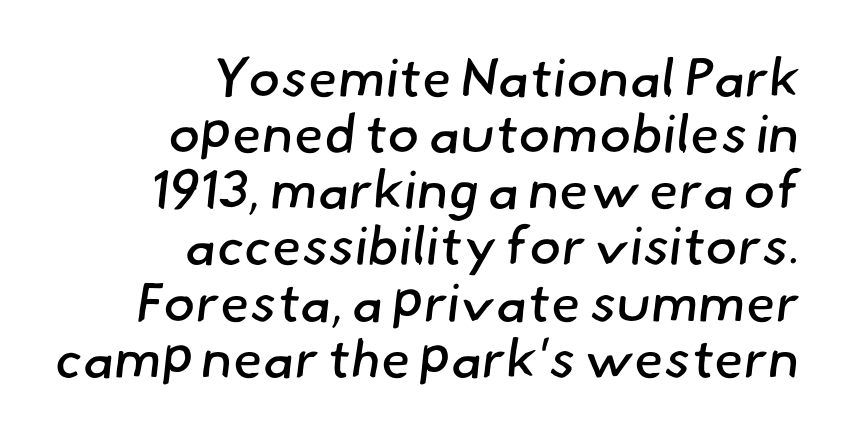
Q: Is the text bold? A: No.
Q: Is the typeface a serif or a sans-serif typeface? A: Sans-serif.
Q: Is the text underlined? A: No.
Q: How is the paragraph aligned? A: Right-aligned.
Q: Is the spacing between letters normal or unusually wide? A: Normal.
Q: Is the spacing between lines tight, normal or loose? A: Tight.
Q: Width (condensed, normal, or wide)? A: Normal.
Q: Stroke contrast? A: Low.
Q: x-height? A: Small.
Q: Monospaced? A: No.
